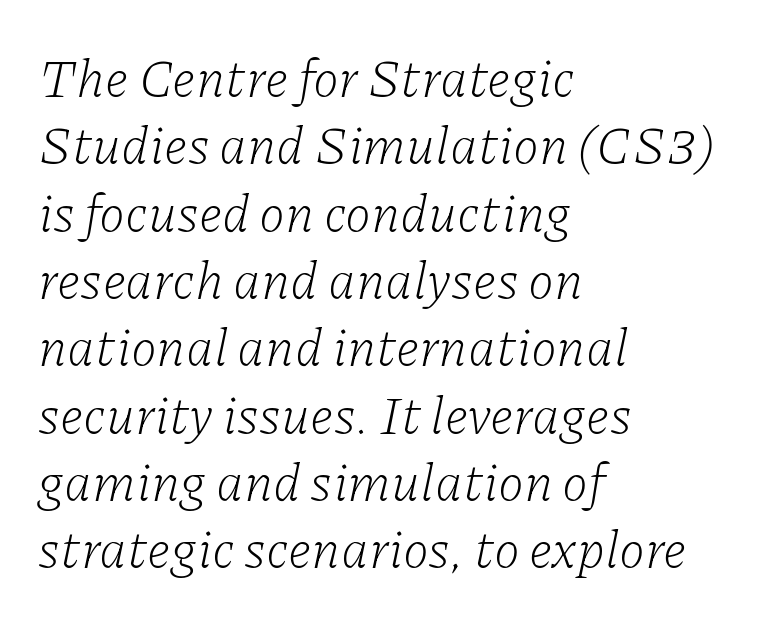
Q: Is the text bold? A: No.
Q: Is the text italic (slanted)? A: Yes, it leans right by about 11 degrees.
Q: Is the typeface a serif or a sans-serif typeface? A: Serif.
Q: Is the text underlined? A: No.
Q: How is the paragraph aligned? A: Left-aligned.
Q: Is the spacing between letters normal or unusually wide? A: Normal.
Q: Is the spacing between lines tight, normal or loose? A: Normal.
Q: Width (condensed, normal, or wide)? A: Normal.
Q: Stroke contrast? A: Low.
Q: x-height? A: Medium.
Q: Monospaced? A: No.
